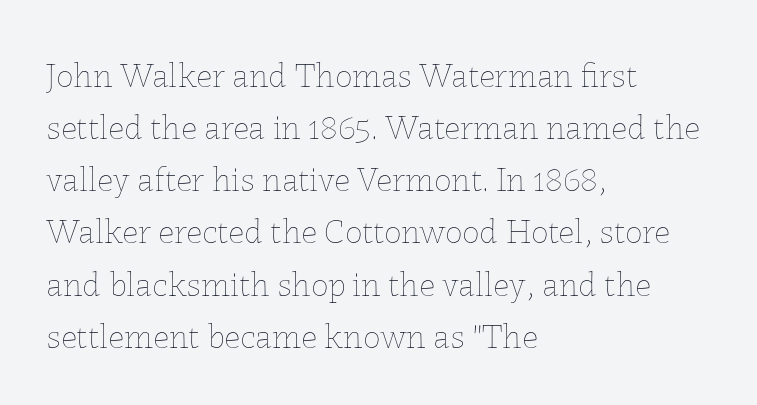
{"italic": "no", "bold": "no", "weight": "thin", "width": "normal", "stroke_contrast": "low", "x_height": "medium", "monospaced": "no", "underline": "no", "align": "left", "line_spacing": "normal", "line_spacing_ratio": 1.49, "letter_spacing": "normal", "letter_spacing_em": 0.0, "glyph_px": 35}
